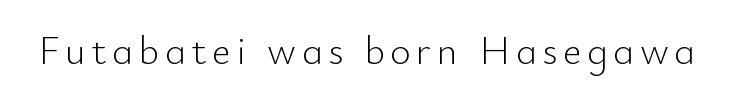
Q: Is the text bold? A: No.
Q: Is the text italic (slanted)? A: No, it is upright.
Q: Is the typeface a serif or a sans-serif typeface? A: Sans-serif.
Q: Is the text underlined? A: No.
Q: Width (condensed, normal, or wide)? A: Normal.
Q: Stroke contrast? A: Low.
Q: x-height? A: Small.
Q: Monospaced? A: No.
